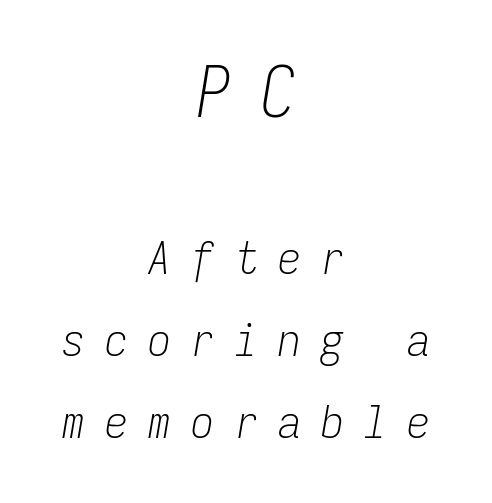
The letters look calm and open, with moderate or lighter stems. The line texture is sparse and dotted thanks to wide tracking. No word sits above an underline. Spacing verdict: monospaced, one width for all characters. Does the bottom block carry the larger type? No, the top block does.
